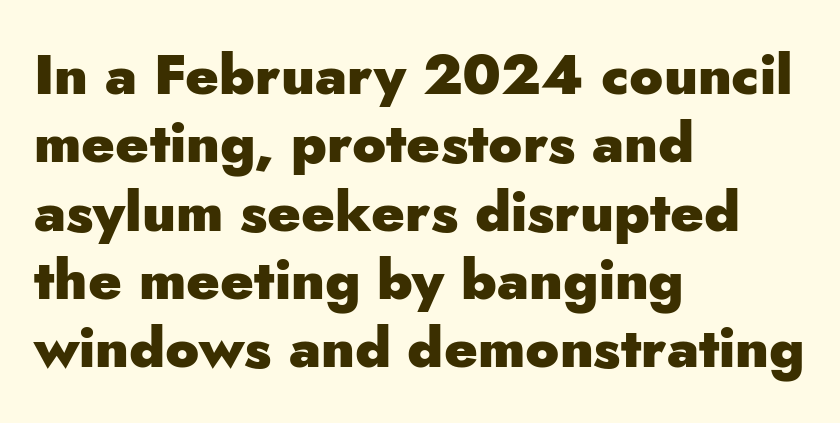
The image shows 56 px heavy sans-serif type, upright; set left-aligned, line spacing 1.22x, normal letter spacing, not underlined; low stroke contrast and a small x-height.
